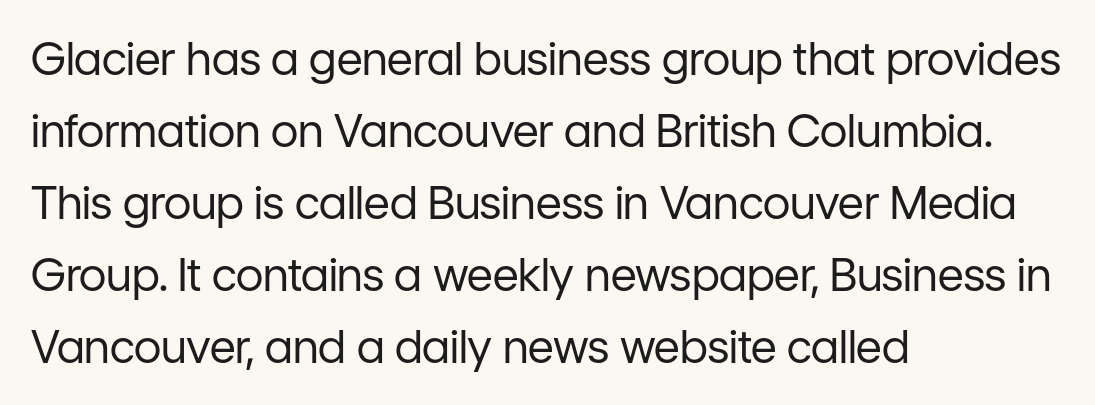
The image shows 45 px regular-weight sans-serif type, upright; set left-aligned, normal line spacing (1.6x), normal letter spacing, not underlined; low stroke contrast and a medium x-height.
